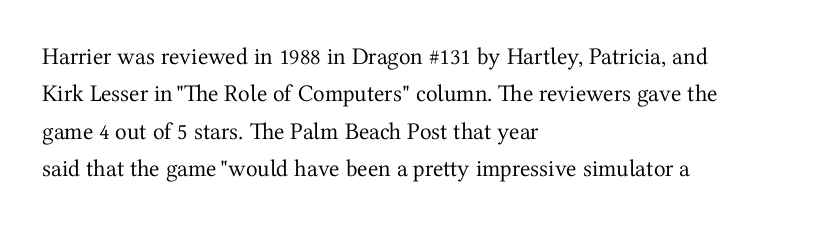
{"italic": "no", "bold": "no", "underline": "no", "align": "left", "line_spacing": "normal", "line_spacing_ratio": 1.56, "letter_spacing": "normal", "letter_spacing_em": 0.0, "glyph_px": 24}
